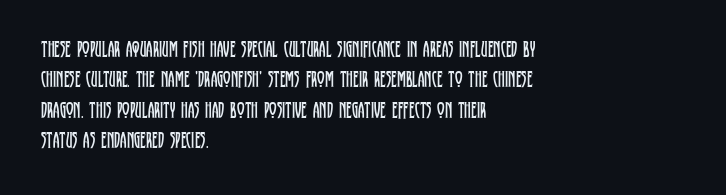
The space directly below the letters is spotless. Caption: standard tracking, unaltered. Vertically, the passage feels balanced, rows spaced as you'd expect. Does the lettering tilt? It doesn't — this is upright.
